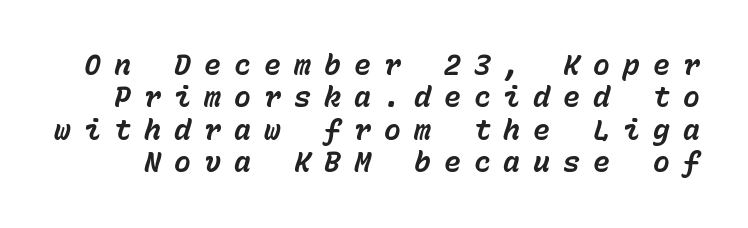
{"italic": "yes", "lean": "right", "slant_degrees": 15, "bold": "yes", "weight": "bold", "width": "normal", "stroke_contrast": "low", "x_height": "medium", "monospaced": "yes", "underline": "no", "line_spacing_ratio": 1.16, "letter_spacing": "wide", "letter_spacing_em": 0.47, "glyph_px": 28}
